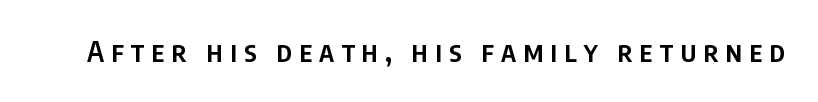
The image shows 28 px semibold, condensed sans-serif type, upright; set unusually wide letter spacing (+0.25 em), not underlined; low stroke contrast and a large x-height.
